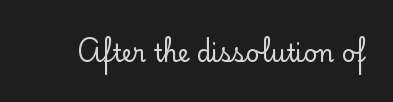
Observe the ordinary spacing: letters are neighbours, not strangers. Underline: absent. Rendered with straight, roman letterforms.
